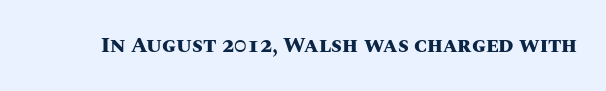
Q: Is the text bold? A: Yes.
Q: Is the text italic (slanted)? A: No, it is upright.
Q: Is the text underlined? A: No.
Q: Is the spacing between letters normal or unusually wide? A: Normal.
